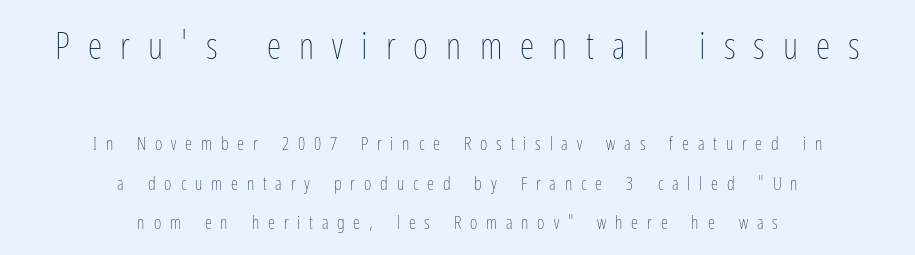
The image shows 37 px thin, condensed type, upright; set centered, loose line spacing (2.2x), unusually wide letter spacing (+0.49 em), not underlined; the first (top) block is 2.06x larger; low stroke contrast and a medium x-height.
